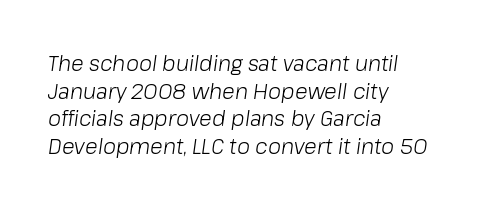
The image shows 21 px text type, italic (leaning right); set left-aligned, normal line spacing (1.32x), normal letter spacing, not underlined.
